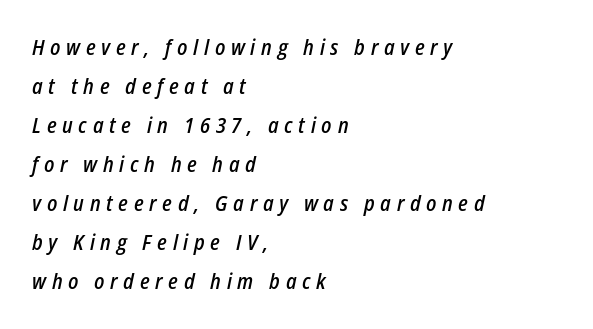
Is the type slanted? Yes — the strokes lean at a clear angle. The face used here is a semibold: visibly heavier than regular, lighter than bold. Display-style spreading of the glyphs; the letterfit is very open. Decoration check: the copy has no underline.
